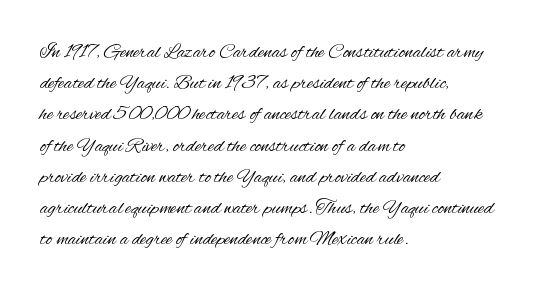
The image shows 20 px text type; set left-aligned, normal line spacing (1.56x), normal letter spacing, not underlined.
